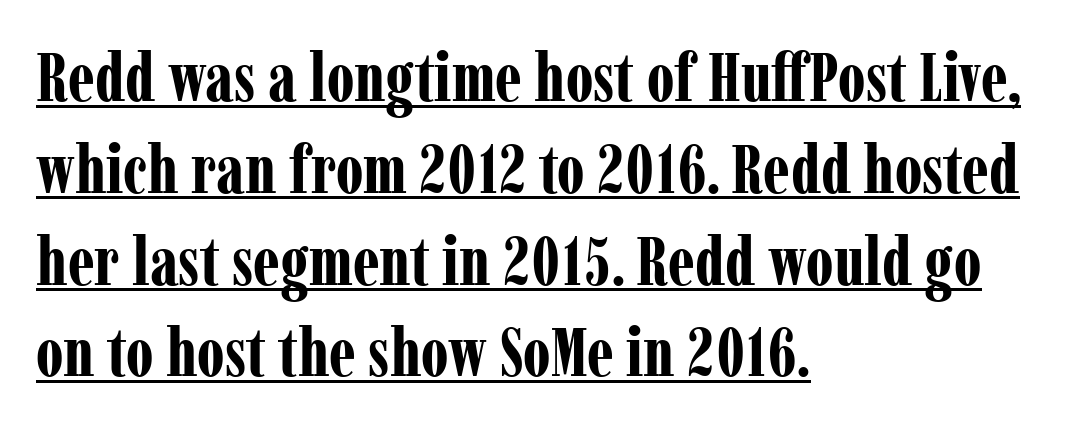
Q: Is the text bold? A: Yes.
Q: Is the text italic (slanted)? A: No, it is upright.
Q: Is the typeface a serif or a sans-serif typeface? A: Serif.
Q: Is the text underlined? A: Yes.
Q: How is the paragraph aligned? A: Left-aligned.
Q: Is the spacing between letters normal or unusually wide? A: Normal.
Q: Is the spacing between lines tight, normal or loose? A: Normal.
Q: Width (condensed, normal, or wide)? A: Condensed.
Q: Stroke contrast? A: Low.
Q: x-height? A: Medium.
Q: Monospaced? A: No.
